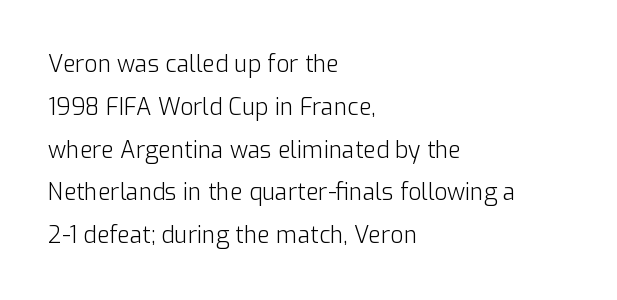
Q: Is the text bold? A: No.
Q: Is the text italic (slanted)? A: No, it is upright.
Q: Is the text underlined? A: No.
Q: How is the paragraph aligned? A: Left-aligned.
Q: Is the spacing between letters normal or unusually wide? A: Normal.
